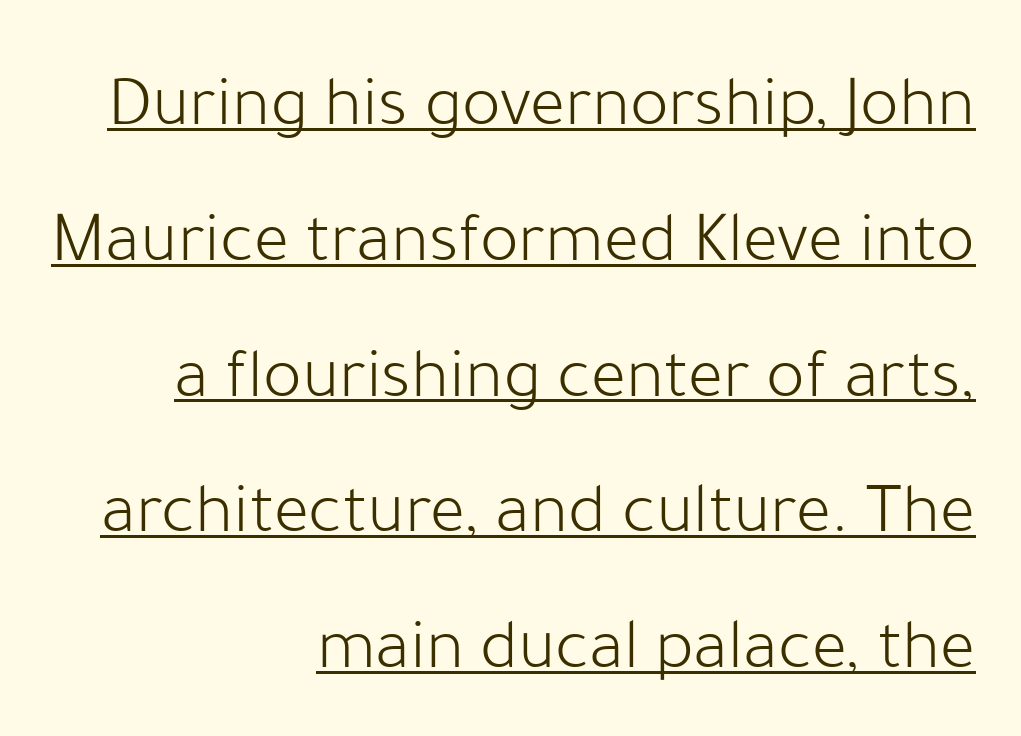
The image shows 73 px light sans-serif type, upright; set right-aligned, line spacing 1.86x, normal letter spacing, underlined; low stroke contrast and a medium x-height.
